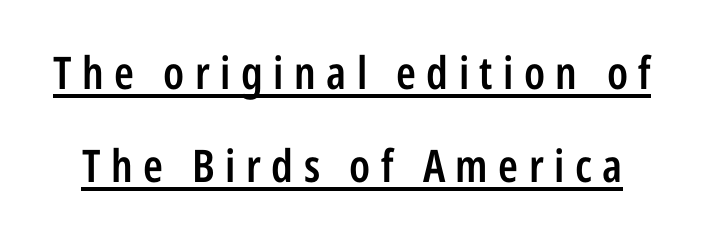
{"serif": "no", "italic": "no", "bold": "semi", "weight": "semibold", "width": "condensed", "stroke_contrast": "low", "x_height": "medium", "monospaced": "no", "underline": "yes", "line_spacing": "loose", "line_spacing_ratio": 2.07, "letter_spacing": "wide", "letter_spacing_em": 0.23, "glyph_px": 45}
